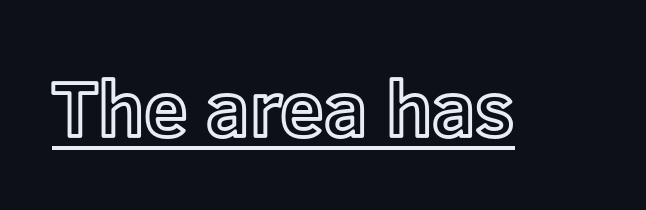
Q: Is the text italic (slanted)? A: No, it is upright.
Q: Is the text underlined? A: Yes.
Q: Is the spacing between letters normal or unusually wide? A: Normal.
Q: Width (condensed, normal, or wide)? A: Normal.
Q: x-height? A: Medium.
Q: Monospaced? A: No.
